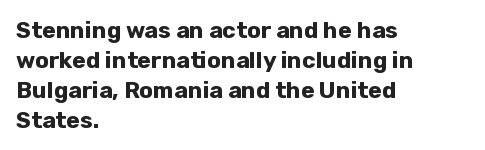
{"italic": "no", "bold": "yes", "underline": "no", "align": "left", "line_spacing": "normal", "line_spacing_ratio": 1.3, "letter_spacing": "normal", "letter_spacing_em": 0.0, "glyph_px": 23}
